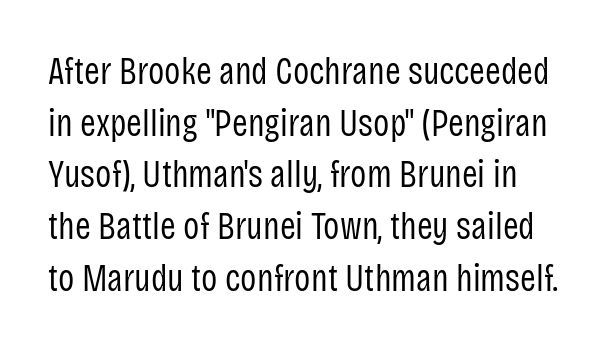
The image shows 38 px regular-weight, condensed sans-serif type, upright; set normal line spacing (1.36x), normal letter spacing, not underlined; low stroke contrast and a large x-height.
